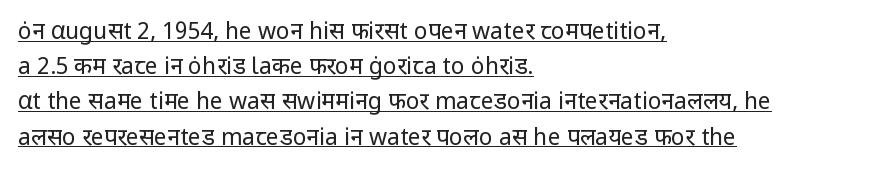
The image shows 23 px text type, upright; set left-aligned, normal line spacing (1.53x), normal letter spacing, underlined.
